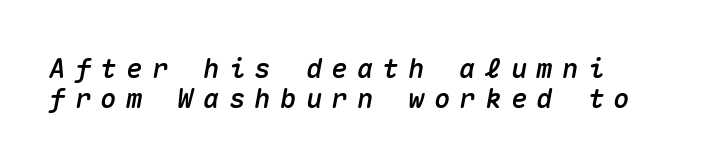
The image shows 27 px text type, italic (leaning right); set left-aligned, tight line spacing (1.11x), unusually wide letter spacing (+0.35 em), not underlined.
